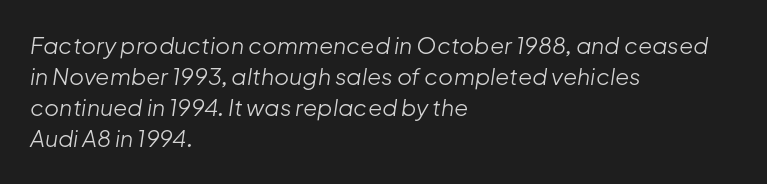
{"italic": "yes", "lean": "right", "slant_degrees": 8, "bold": "no", "underline": "no", "align": "left", "line_spacing": "normal", "line_spacing_ratio": 1.35, "letter_spacing": "normal", "letter_spacing_em": 0.0, "glyph_px": 23}
